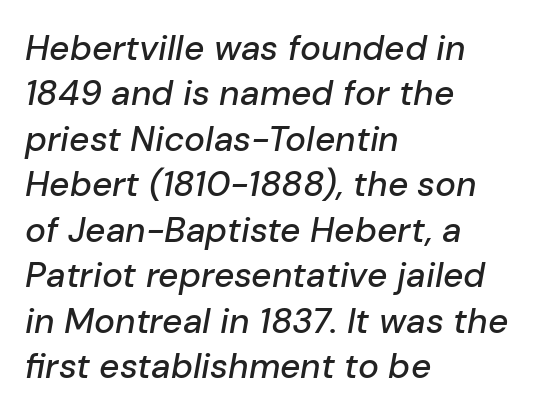
The image shows 35 px text type, italic (leaning right); set left-aligned, normal line spacing (1.3x), normal letter spacing, not underlined; low stroke contrast and a medium x-height.
